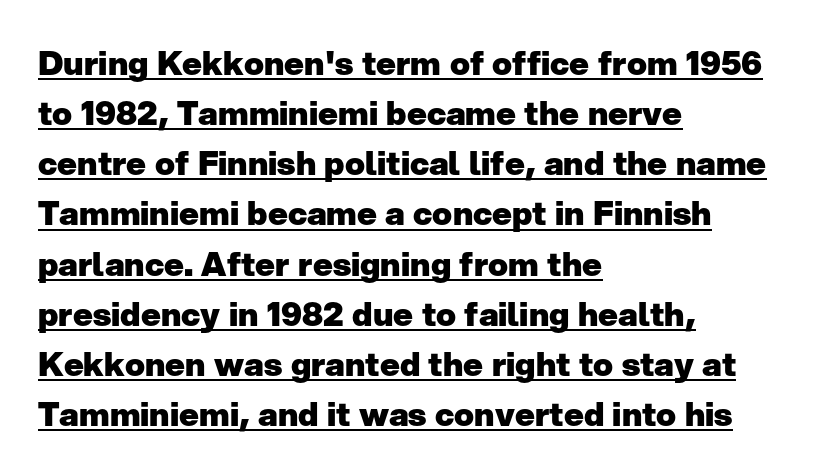
The image shows 33 px heavy sans-serif type, upright; set left-aligned, normal line spacing (1.52x), normal letter spacing, underlined; low stroke contrast and a medium x-height.
